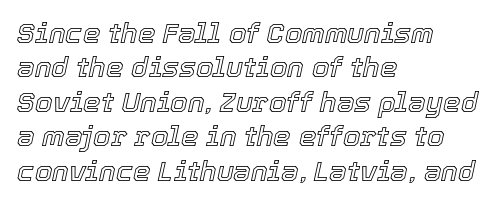
The image shows 28 px text type, italic (leaning right); set left-aligned, line spacing 1.23x, normal letter spacing, not underlined; a medium x-height.
